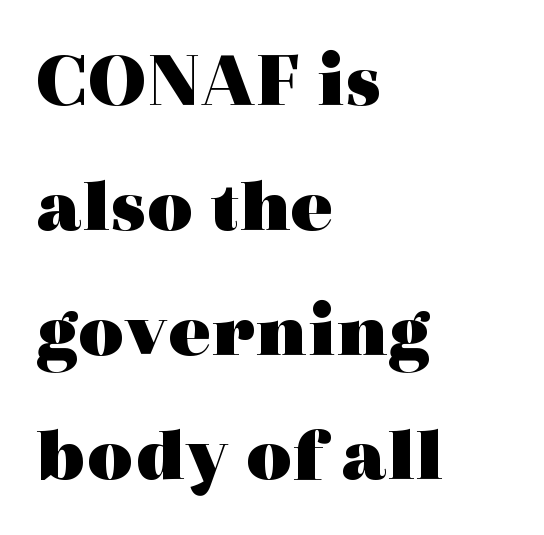
The sample has been set heavy, in full bold. Lines of text with bare space underneath. The face used here is seriffed, in the tradition of book romans. Compared with typical paragraphs, the rows here are spaced about the same. Is this a fixed-width face? No — the glyphs have proportional, varying widths.
